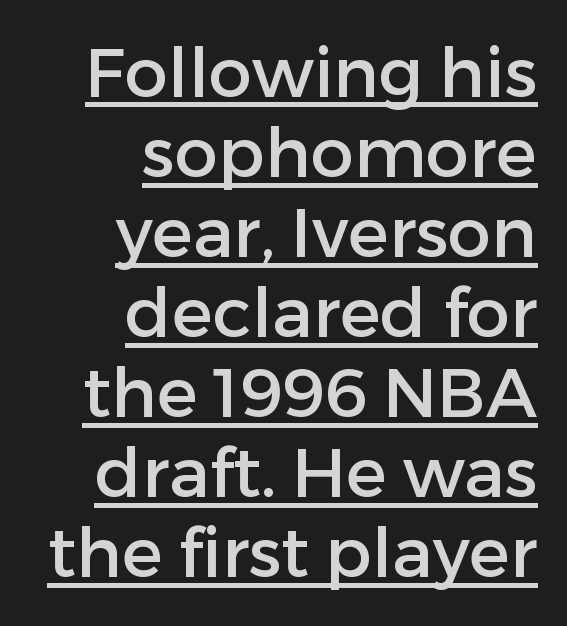
{"serif": "no", "italic": "no", "width": "normal", "stroke_contrast": "low", "x_height": "medium", "monospaced": "no", "underline": "yes", "align": "right", "line_spacing_ratio": 1.16, "letter_spacing": "normal", "letter_spacing_em": 0.0, "glyph_px": 69}
